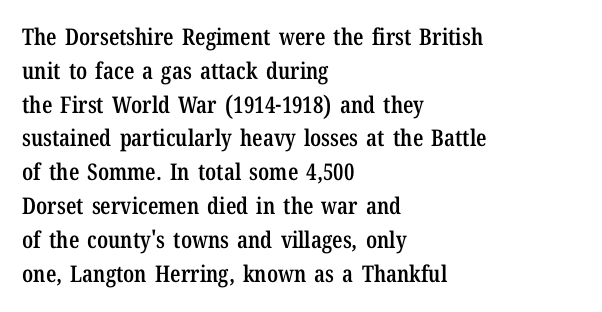
{"italic": "no", "bold": "semi", "underline": "no", "align": "left", "line_spacing": "normal", "line_spacing_ratio": 1.47, "letter_spacing": "normal", "letter_spacing_em": 0.0, "glyph_px": 23}
